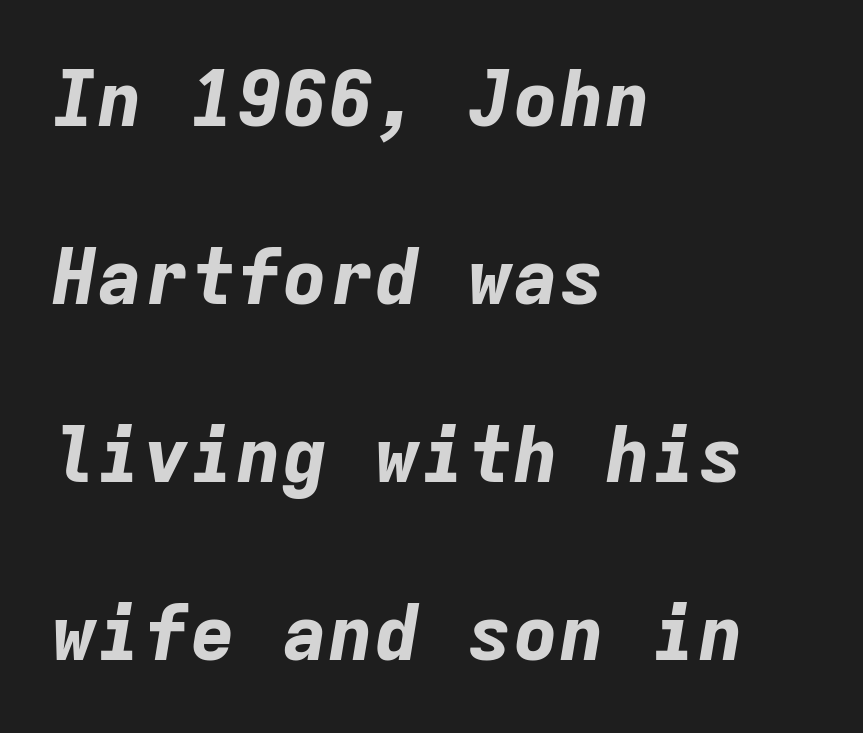
The image shows 77 px bold type, italic (leaning right), monospaced; set left-aligned, loose line spacing (2.31x), normal letter spacing, not underlined; low stroke contrast and a medium x-height.
